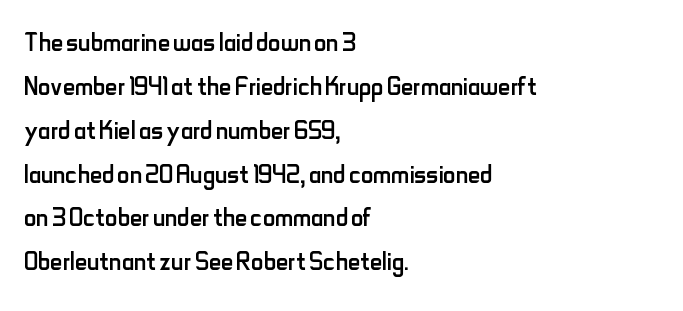
The image shows 34 px regular-weight, condensed sans-serif type, upright; set left-aligned, normal line spacing (1.29x), normal letter spacing, not underlined; low stroke contrast and a small x-height.
